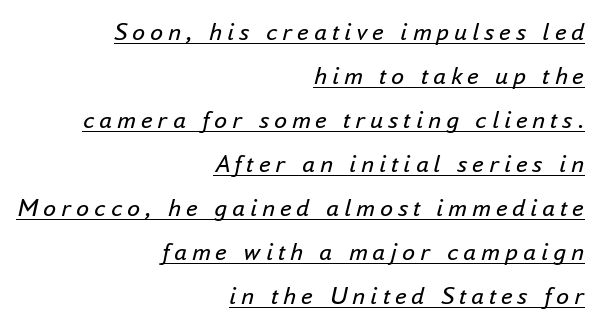
Stroke thickness stays within the range of a standard reading face or lighter. Every character sits at an angle, as italics do. The face used here appears with an underline applied. These lines sit exactly where default settings would place them. One-word summary of the alignment: right.
